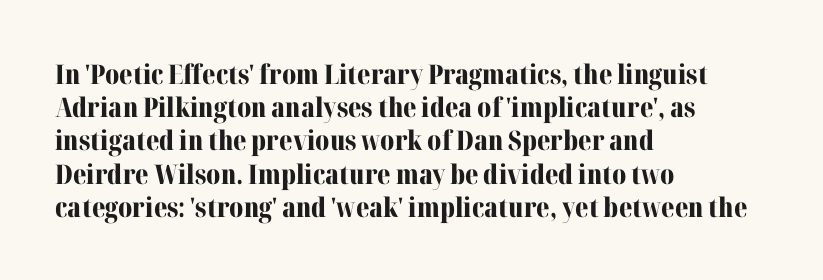
There is no visible air inserted between adjacent glyphs. In terms of weight, the rendering is a true, heavy bold. Visually the block forms a straight wall on the left and a jagged coastline on the right. Lines of text with bare space underneath. If you drew a line through each stem, it would be perfectly vertical.
